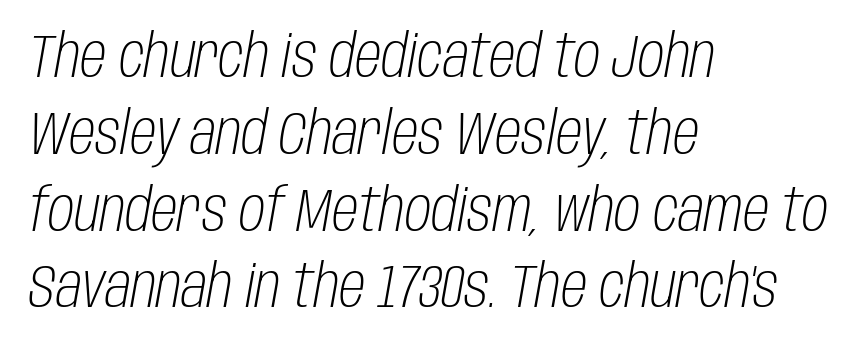
{"italic": "yes", "lean": "right", "slant_degrees": 10, "bold": "no", "weight": "light", "width": "condensed", "stroke_contrast": "low", "x_height": "large", "monospaced": "no", "underline": "no", "align": "left", "line_spacing": "normal", "line_spacing_ratio": 1.28, "letter_spacing": "normal", "letter_spacing_em": 0.0, "glyph_px": 60}
